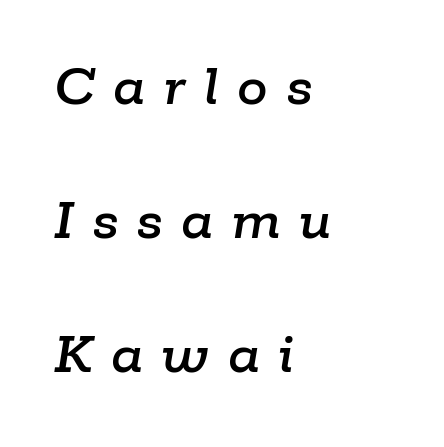
The image shows 61 px text type, italic (leaning right); set left-aligned, loose line spacing (2.2x), unusually wide letter spacing (+0.3 em), not underlined; low stroke contrast and a medium x-height.
